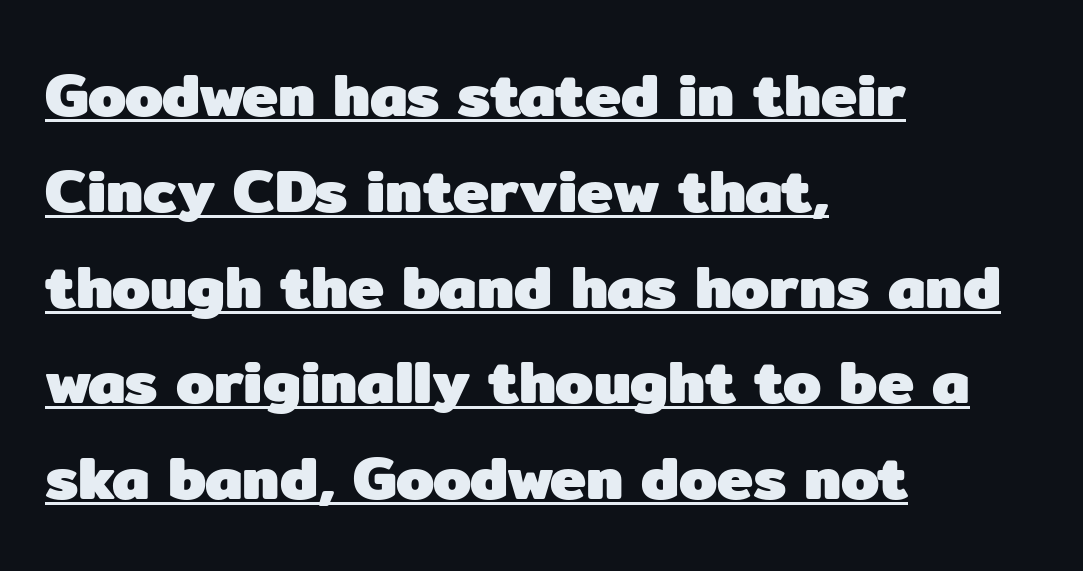
The image shows 61 px heavy sans-serif type, upright; set left-aligned, normal line spacing (1.57x), normal letter spacing, underlined; low stroke contrast and a medium x-height.
